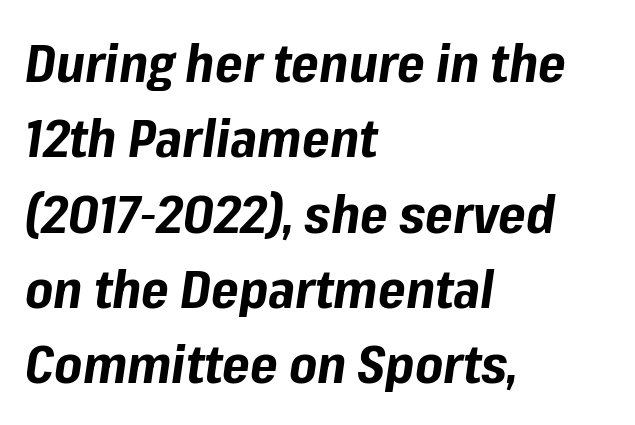
{"italic": "yes", "lean": "right", "slant_degrees": 8, "bold": "yes", "weight": "bold", "width": "normal", "stroke_contrast": "low", "x_height": "medium", "monospaced": "no", "underline": "no", "align": "left", "line_spacing": "normal", "line_spacing_ratio": 1.42, "letter_spacing": "normal", "letter_spacing_em": 0.0, "glyph_px": 53}
